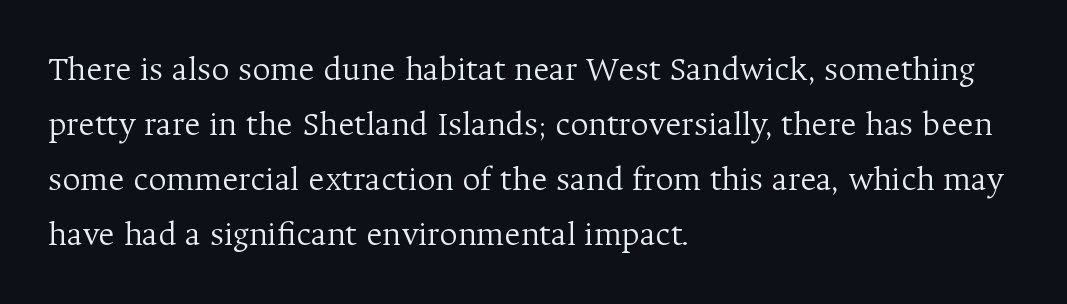
Q: Is the text bold? A: No.
Q: Is the text italic (slanted)? A: No, it is upright.
Q: Is the typeface a serif or a sans-serif typeface? A: Serif.
Q: Is the text underlined? A: No.
Q: How is the paragraph aligned? A: Left-aligned.
Q: Is the spacing between letters normal or unusually wide? A: Normal.
Q: Is the spacing between lines tight, normal or loose? A: Normal.
Q: Width (condensed, normal, or wide)? A: Normal.
Q: Stroke contrast? A: Medium.
Q: x-height? A: Medium.
Q: Monospaced? A: No.
